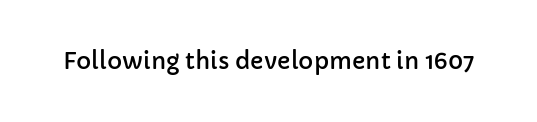
Each word holds together tightly as a unit, with standard inter-letter gaps. Posture: upright roman. The specimen omits any rule beneath the text block's lines.
